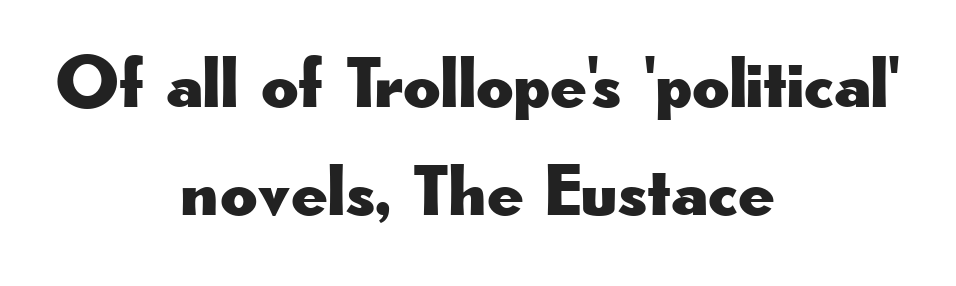
The lines in this sample share a center point and differ in where they start and stop. Tracking value appears to be zero — textbook default spacing. Leading matches the norm, producing a regular column. The font family rendered here belongs to the sans-serif group.
